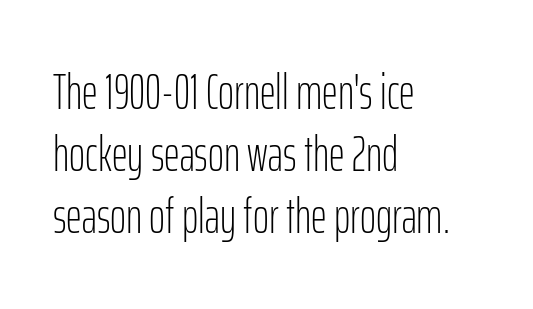
{"serif": "no", "italic": "no", "bold": "no", "weight": "light", "width": "condensed", "stroke_contrast": "low", "x_height": "medium", "monospaced": "no", "underline": "no", "align": "left", "line_spacing": "normal", "line_spacing_ratio": 1.27, "letter_spacing": "normal", "letter_spacing_em": 0.0, "glyph_px": 49}
